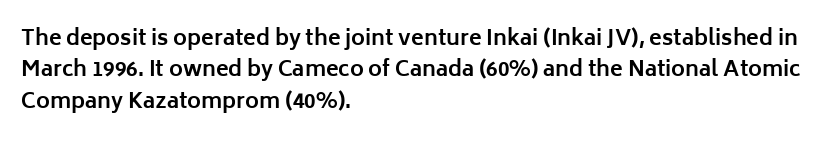
The passage shown is emphatically bold. The specimen reads as upright at a glance. Alignment: flush left. What stands out about the letter spacing? Nothing — it is the standard amount. The block of text has a typical density, with ordinary space between rows. The words here are not underlined.
